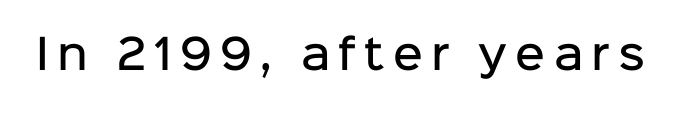
{"serif": "no", "italic": "no", "bold": "semi", "weight": "semibold", "width": "normal", "stroke_contrast": "low", "x_height": "medium", "monospaced": "no", "underline": "no", "letter_spacing": "wide", "letter_spacing_em": 0.2, "glyph_px": 41}
